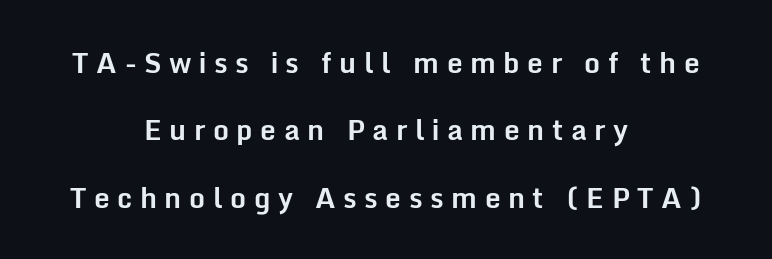
Each row of text sits above clean, open space. These lines are composed in type without serifs. Line starts and ends both wander, symmetrically. If you measured baseline to baseline, you'd find a long distance. Every letter is thick-stroked: bold, no question.
